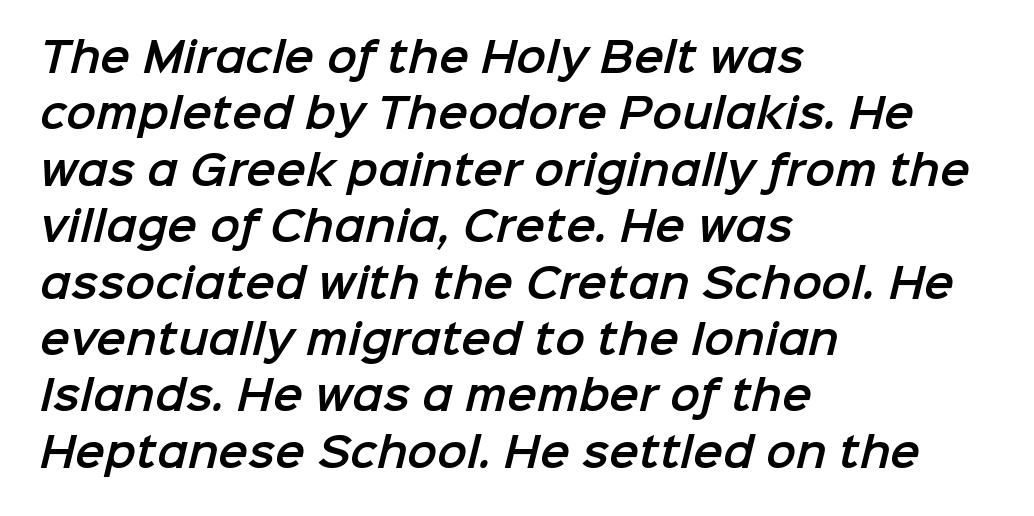
{"serif": "no", "width": "normal", "stroke_contrast": "low", "x_height": "medium", "monospaced": "no", "underline": "no", "align": "left", "line_spacing": "normal", "line_spacing_ratio": 1.41, "letter_spacing": "normal", "letter_spacing_em": 0.0, "glyph_px": 40}
